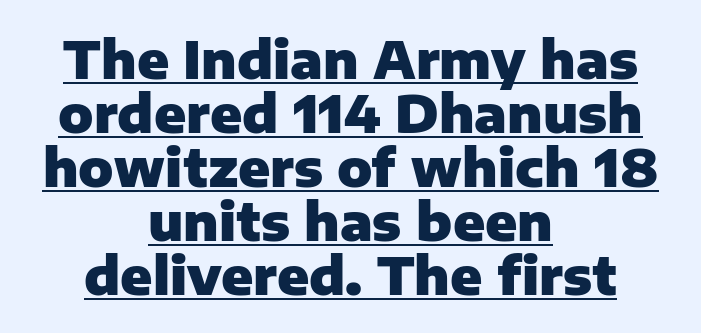
Q: Is the text bold? A: Yes.
Q: Is the text italic (slanted)? A: No, it is upright.
Q: Is the typeface a serif or a sans-serif typeface? A: Sans-serif.
Q: Is the text underlined? A: Yes.
Q: How is the paragraph aligned? A: Centered.
Q: Is the spacing between letters normal or unusually wide? A: Normal.
Q: Is the spacing between lines tight, normal or loose? A: Tight.
Q: Width (condensed, normal, or wide)? A: Normal.
Q: Stroke contrast? A: Low.
Q: x-height? A: Medium.
Q: Monospaced? A: No.
